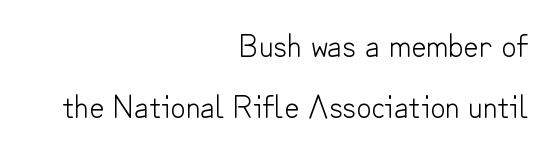
{"serif": "no", "italic": "no", "bold": "no", "weight": "light", "width": "normal", "stroke_contrast": "low", "x_height": "small", "monospaced": "no", "underline": "no", "align": "right", "line_spacing_ratio": 1.86, "letter_spacing": "normal", "letter_spacing_em": 0.0, "glyph_px": 33}
